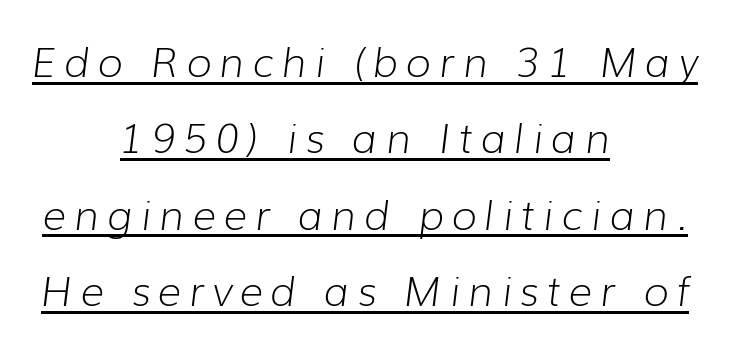
The image shows 41 px light type, italic (leaning right); set centered, line spacing 1.86x, unusually wide letter spacing (+0.2 em), underlined; low stroke contrast and a medium x-height.
